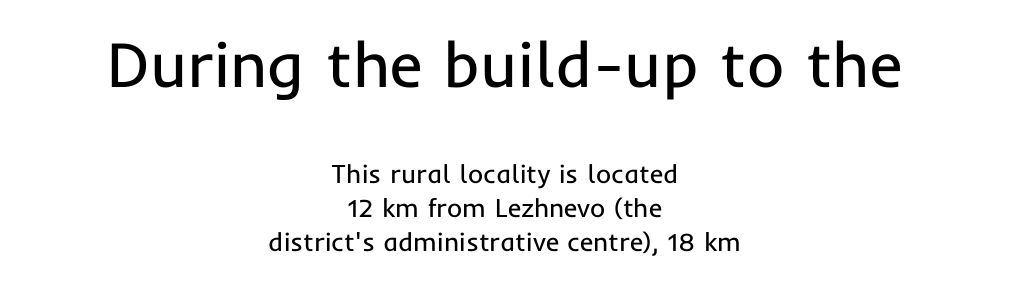
The image shows 64 px regular-weight sans-serif type, upright; set centered, normal line spacing (1.3x), normal letter spacing, not underlined; the first (top) block is 2.46x larger; low stroke contrast and a medium x-height.
